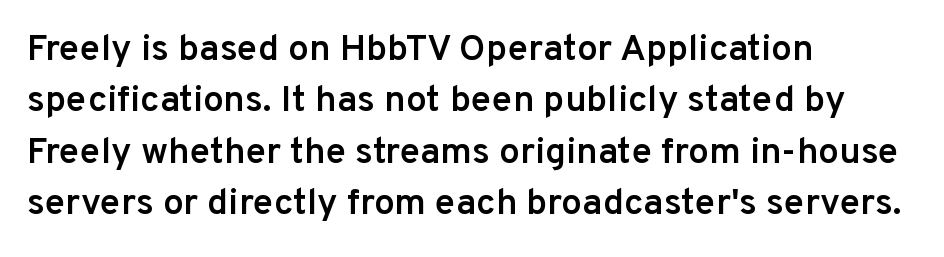
Q: Is the text bold? A: Semi-bold.
Q: Is the text italic (slanted)? A: No, it is upright.
Q: Is the typeface a serif or a sans-serif typeface? A: Sans-serif.
Q: Is the text underlined? A: No.
Q: How is the paragraph aligned? A: Left-aligned.
Q: Is the spacing between letters normal or unusually wide? A: Normal.
Q: Is the spacing between lines tight, normal or loose? A: Normal.
Q: Width (condensed, normal, or wide)? A: Normal.
Q: Stroke contrast? A: Low.
Q: x-height? A: Medium.
Q: Monospaced? A: No.
